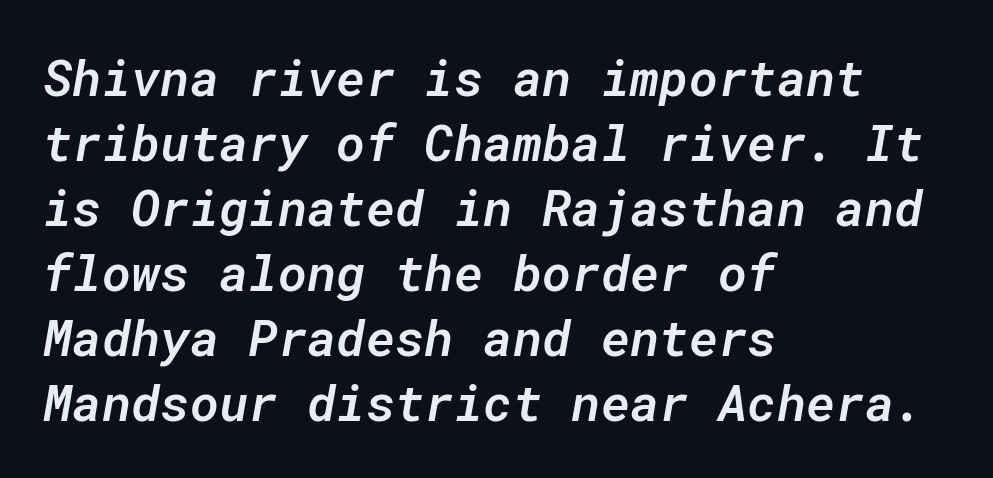
Where is the straight margin? On the left. Designer's note — italics engaged. In terms of letterspacing, this is plain default setting. These lines carry some extra weight — a demibold, not a full bold.
